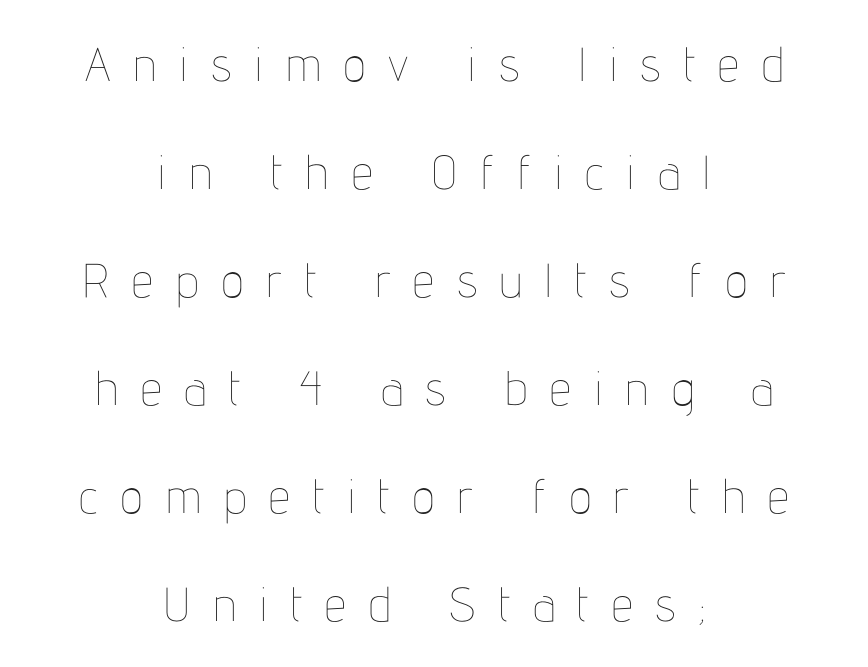
The image shows 48 px thin, condensed type, upright; set centered, loose line spacing (2.25x), unusually wide letter spacing (+0.47 em), not underlined; low stroke contrast and a medium x-height.
